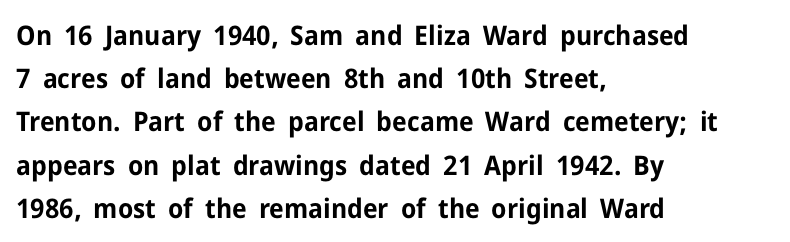
{"italic": "no", "bold": "yes", "underline": "no", "align": "left", "line_spacing": "normal", "line_spacing_ratio": 1.6, "letter_spacing": "normal", "letter_spacing_em": 0.0, "glyph_px": 27}
